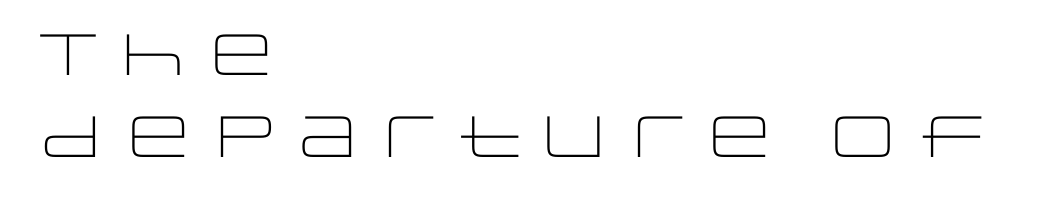
The lettering holds an erect, upright posture throughout. Looks like regular typesetting: each glyph gets only the width it needs. Leading: standard. The typesetting does not lean heavy: it is not bold. Casual observation: everything's shoved over to the left. Nothing sits at the stroke ends, so this counts as sans-serif.
